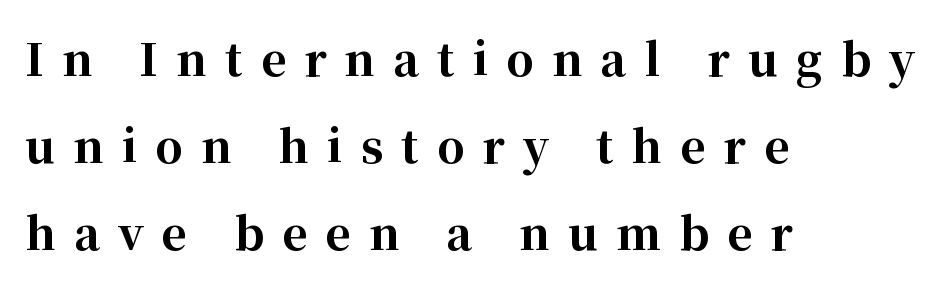
Q: Is the text bold? A: Yes.
Q: Is the text italic (slanted)? A: No, it is upright.
Q: Is the typeface a serif or a sans-serif typeface? A: Serif.
Q: Is the text underlined? A: No.
Q: How is the paragraph aligned? A: Left-aligned.
Q: Is the spacing between letters normal or unusually wide? A: Unusually wide.
Q: Is the spacing between lines tight, normal or loose? A: Loose.
Q: Width (condensed, normal, or wide)? A: Normal.
Q: Stroke contrast? A: High.
Q: x-height? A: Medium.
Q: Monospaced? A: No.
